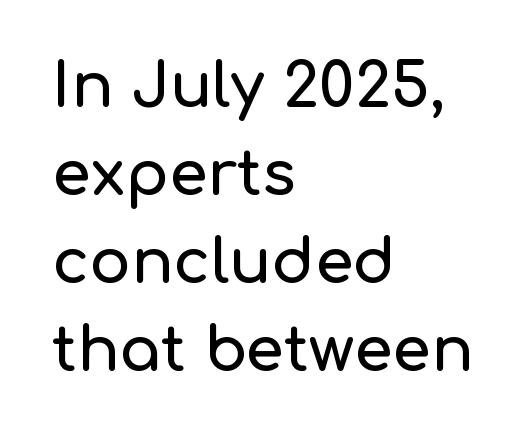
The rendering shows plain stroke endings on the letterforms — a sans-serif design. The line texture is even and compact thanks to regular tracking. You could not count columns in this text — the font is proportionally spaced. Underline: absent. Every row of glyphs begins at an identical x-position on the left. This block has exactly the height ordinary leading produces.
